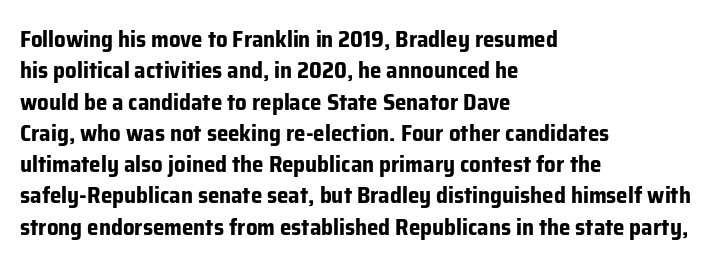
The image shows 23 px bold type, upright; set left-aligned, normal line spacing (1.36x), normal letter spacing, not underlined.
